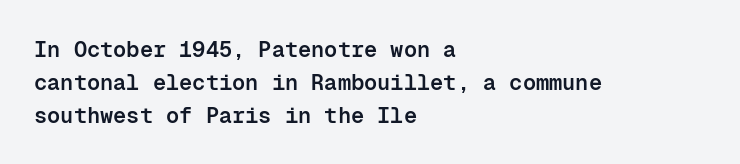
Ascenders rise straight up at ninety degrees. No word sits above an underline. Casual observation: everything's shoved over to the left. Between one letter and the next there's only the usual sliver of space.
